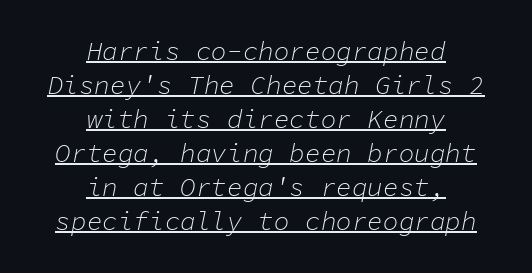
Q: Is the text bold? A: No.
Q: Is the text italic (slanted)? A: Yes, it leans right by about 11 degrees.
Q: Is the text underlined? A: Yes.
Q: How is the paragraph aligned? A: Centered.
Q: Is the spacing between letters normal or unusually wide? A: Normal.
Q: Is the spacing between lines tight, normal or loose? A: Normal.
